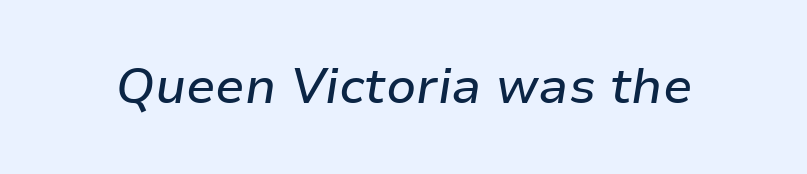
Here the designer chose a conventional face with non-uniform glyph widths. Standard letterfit; no display-style spreading of the glyphs. Each row of text sits above clean, open space. It's the slanting kind of type.
